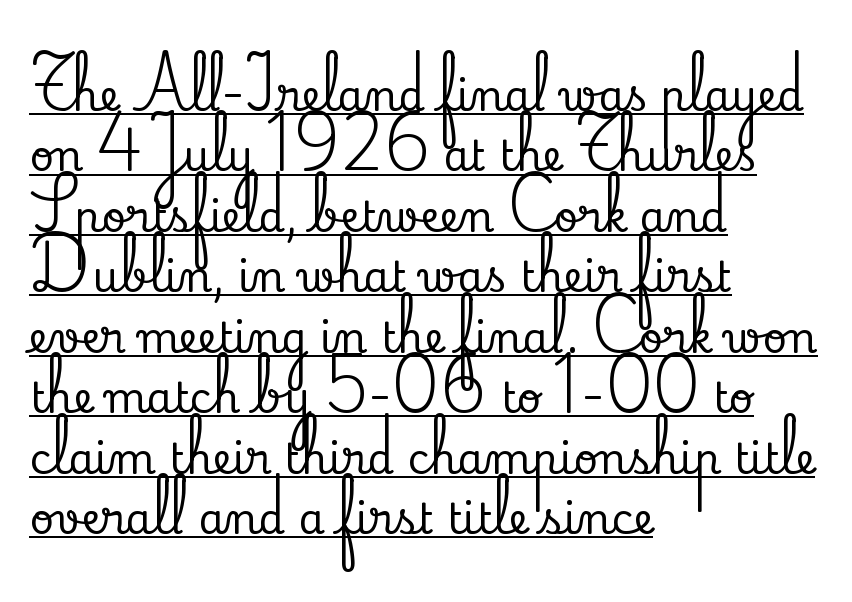
The image shows 42 px serif type, upright; set left-aligned, normal line spacing (1.44x), normal letter spacing, underlined; low stroke contrast and a small x-height.
